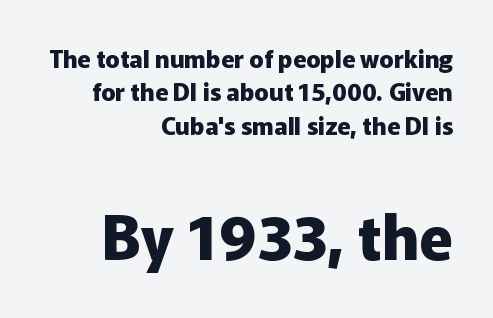
Reading down the block, your eye finds every line finishing at a fixed right position. The specimen reads as upright at a glance. These lines are rendered in a variable-pitch font. The glyphs are unaccompanied by any horizontal stroke below them.
